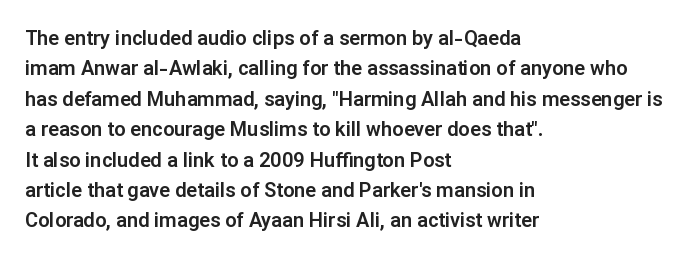
Characters follow at the spacing the type designer built in. The line-height multiplier appears to be the usual default. Just letters on the line, the space beneath them empty. It's the straight-up-and-down kind of type. Each line starts at the same left margin while the right side varies.
